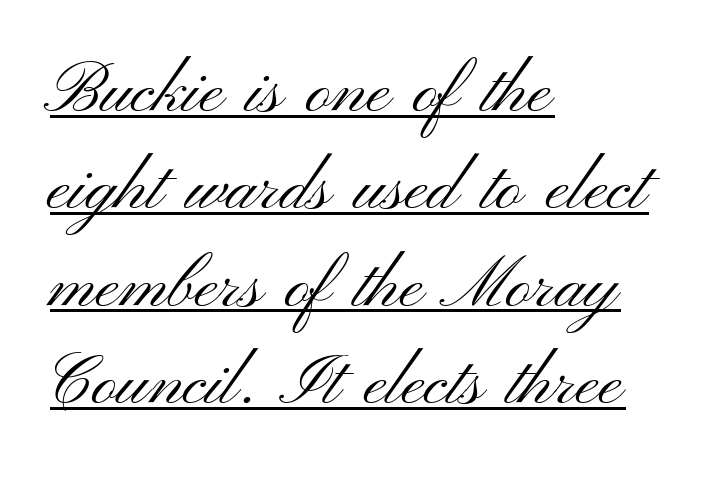
{"serif": "no", "bold": "no", "weight": "light", "width": "wide", "stroke_contrast": "medium", "x_height": "small", "monospaced": "no", "underline": "yes", "align": "left", "line_spacing": "normal", "line_spacing_ratio": 1.39, "letter_spacing": "normal", "letter_spacing_em": 0.0, "glyph_px": 70}
